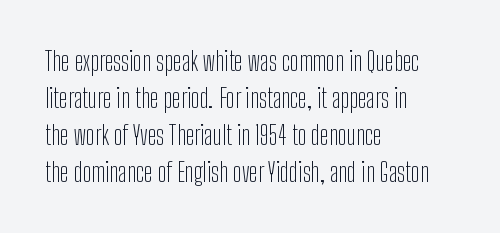
The image shows 26 px text type, upright; set left-aligned, normal line spacing (1.42x), normal letter spacing, not underlined.
